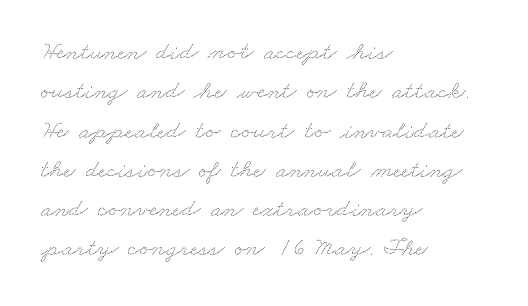
{"underline": "no", "align": "left", "line_spacing": "normal", "line_spacing_ratio": 1.51, "letter_spacing": "normal", "letter_spacing_em": 0.0, "glyph_px": 26}
